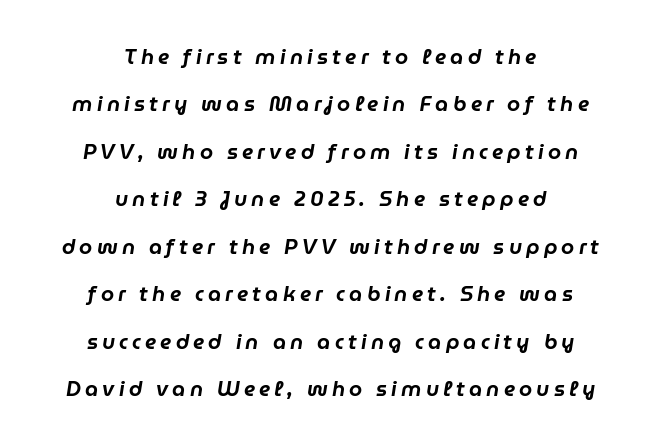
{"italic": "yes", "lean": "right", "slant_degrees": 9, "underline": "no", "align": "center", "line_spacing": "loose", "line_spacing_ratio": 2.26, "letter_spacing": "wide", "letter_spacing_em": 0.2, "glyph_px": 21}
